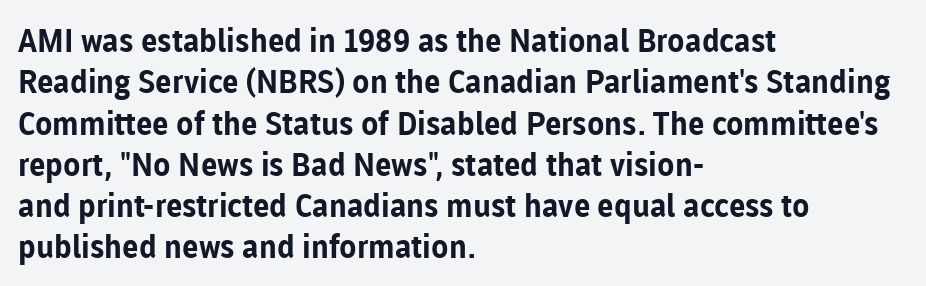
Spacing verdict: proportional, widths tailored to each character. Letter spacing: default. Stroke thickness is high; the sample reads as a true bold. These lines stack with their left ends in a neat column.
